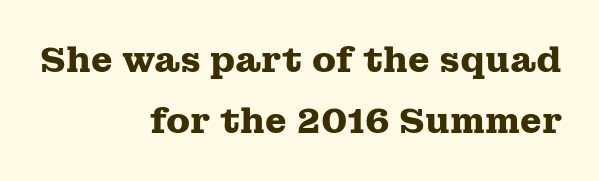
{"serif": "yes", "italic": "no", "bold": "yes", "weight": "heavy", "width": "wide", "stroke_contrast": "medium", "x_height": "medium", "monospaced": "no", "underline": "no", "align": "right", "line_spacing_ratio": 1.73, "letter_spacing": "normal", "letter_spacing_em": 0.0, "glyph_px": 35}
